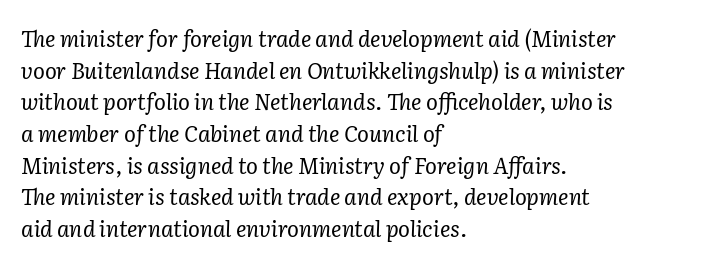
These lines sit exactly where default settings would place them. Does extra space separate the letters? No, they use regular spacing. Clear beneath every line of the passage. Compared with ordinary roman type, these characters are visibly tilted.
